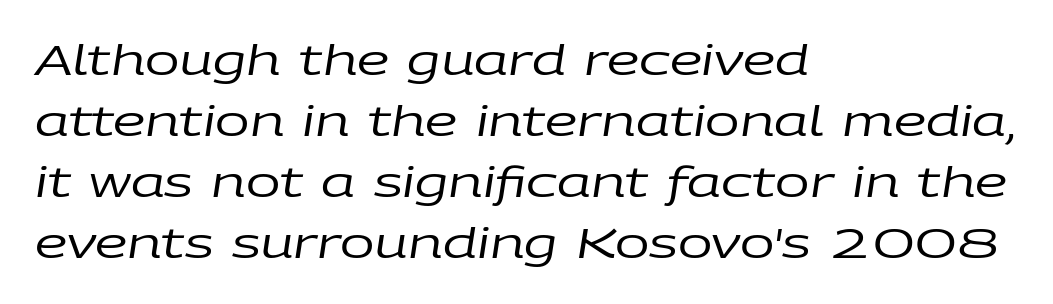
{"italic": "yes", "lean": "right", "slant_degrees": 9, "bold": "no", "weight": "regular", "width": "wide", "stroke_contrast": "low", "x_height": "large", "monospaced": "no", "underline": "no", "align": "left", "line_spacing": "normal", "line_spacing_ratio": 1.49, "letter_spacing": "normal", "letter_spacing_em": 0.0, "glyph_px": 41}
